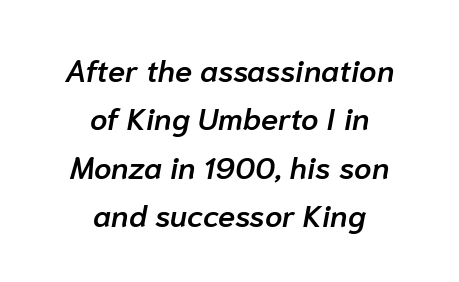
Its strokes are somewhat broadened, the hallmark of semibold type. The axis of the letterforms is tilted away from vertical. Note the varied advance widths — an 'i' is clearly narrower than an 'm'. The rendering keeps characters at their native spacing.
